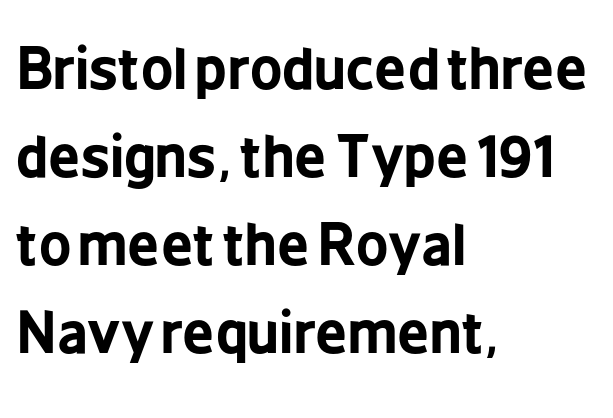
Q: Is the text bold? A: Yes.
Q: Is the text italic (slanted)? A: No, it is upright.
Q: Is the typeface a serif or a sans-serif typeface? A: Sans-serif.
Q: Is the text underlined? A: No.
Q: How is the paragraph aligned? A: Left-aligned.
Q: Is the spacing between letters normal or unusually wide? A: Normal.
Q: Is the spacing between lines tight, normal or loose? A: Normal.
Q: Width (condensed, normal, or wide)? A: Condensed.
Q: Stroke contrast? A: Low.
Q: x-height? A: Medium.
Q: Monospaced? A: No.
